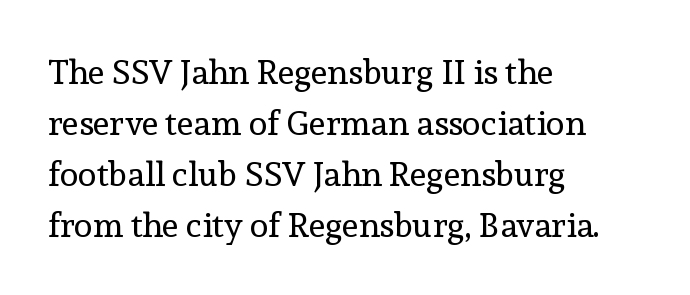
A typesetter would call this zero additional tracking. Type style note: has serifs. The paragraph has a hard left edge and a soft right edge. Whoever set this chose a conventional vertical rhythm. Upright lettering throughout. Weight: not bold — regular or lighter.
